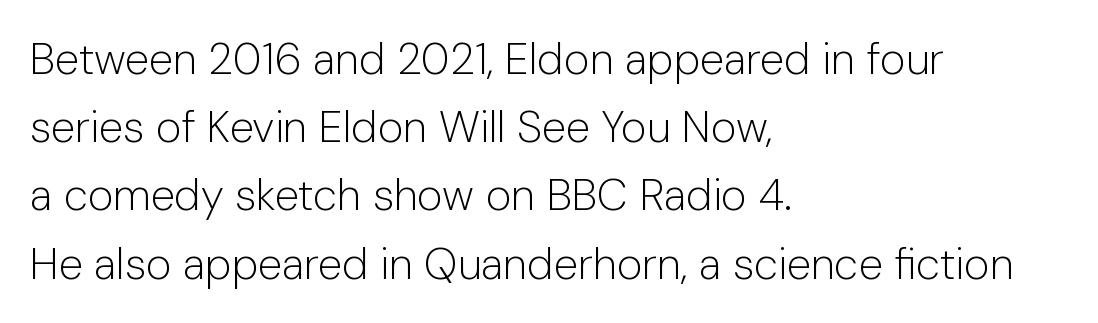
This reads as an unemphasized weight, regular at the heaviest. Posture: straight, roman, zero tilt. The face used here is proportionally spaced, like ordinary book or web type. Just letters on the line, the space beneath them empty.
